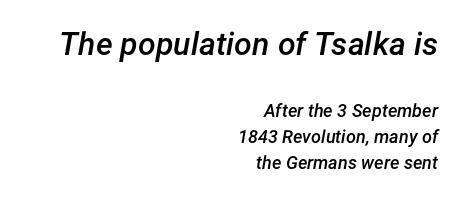
These lines are set flush right with a ragged left edge. The passage shown has conventional tracking throughout. Weight: semibold (demi). Vertically, the passage feels balanced, rows spaced as you'd expect.
